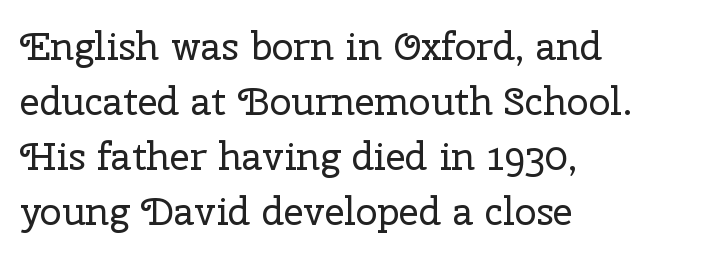
{"serif": "yes", "italic": "no", "bold": "no", "weight": "regular", "width": "normal", "stroke_contrast": "low", "x_height": "medium", "monospaced": "no", "underline": "no", "align": "left", "line_spacing": "normal", "line_spacing_ratio": 1.41, "letter_spacing": "normal", "letter_spacing_em": 0.0, "glyph_px": 39}
